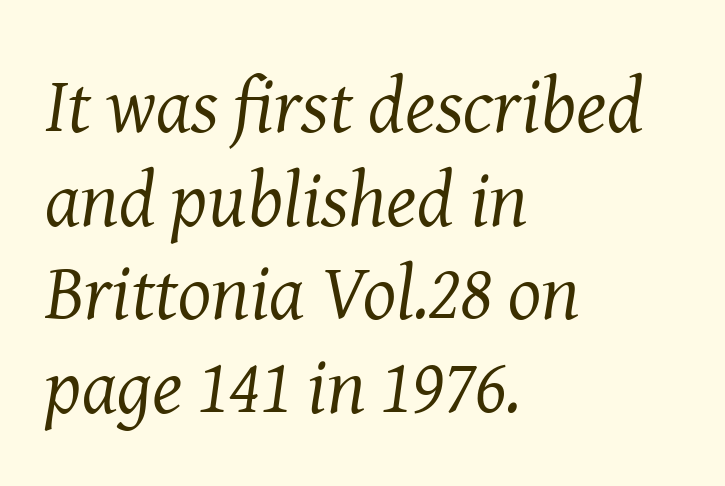
The image shows 78 px regular-weight serif type, italic (leaning right); set left-aligned, line spacing 1.2x, normal letter spacing, not underlined; medium stroke contrast and a medium x-height.
